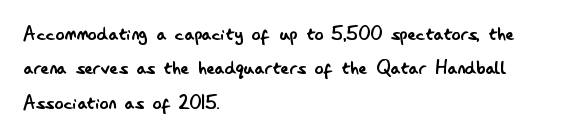
{"italic": "no", "bold": "no", "underline": "no", "align": "left", "line_spacing": "normal", "line_spacing_ratio": 1.5, "letter_spacing": "normal", "letter_spacing_em": 0.0, "glyph_px": 23}
